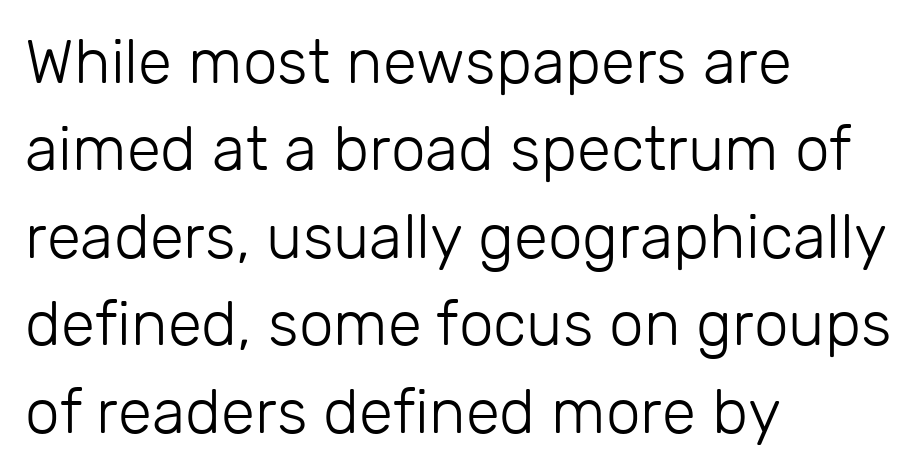
Which margin do the lines hug? The left one — the right edge is uneven. The line texture is even and compact thanks to regular tracking. Evenly set lines give the paragraph a standard silhouette. The characters display no serif detailing; their extremities are plain. Does the lettering tilt? It doesn't — this is upright. Each letter keeps its own natural width here, so spacing adapts to shape.
